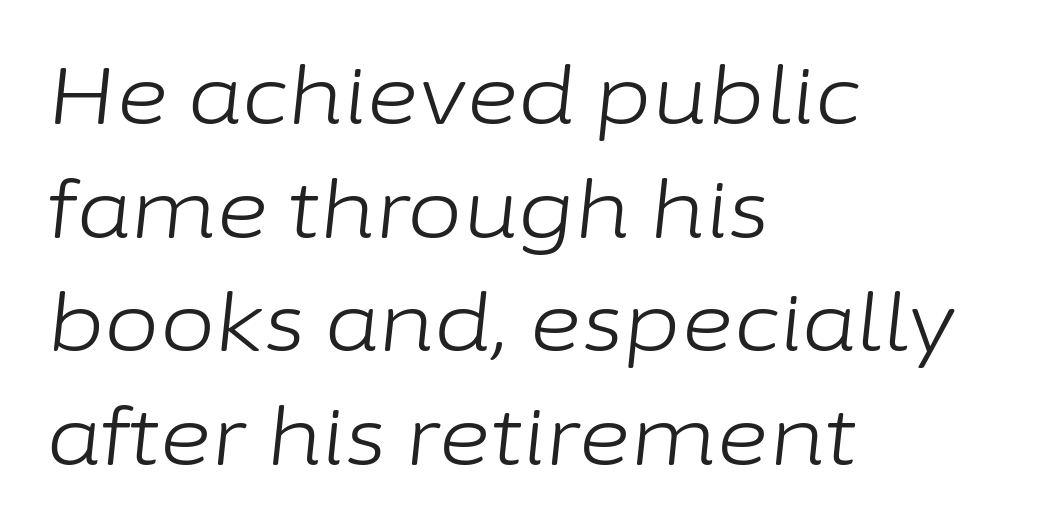
The image shows 80 px light type, italic (leaning right); set left-aligned, normal line spacing (1.42x), normal letter spacing, not underlined; low stroke contrast and a medium x-height.
